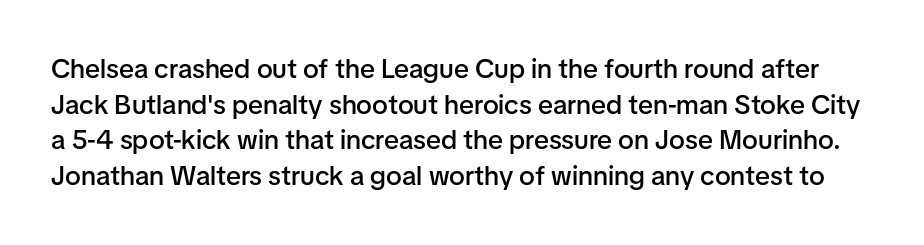
The glyphs are unaccompanied by any horizontal stroke below them. Typographic density is moderately raised because the face is semibold. Letter spacing: default. When letters stand straight like this, we call the style roman or upright.
